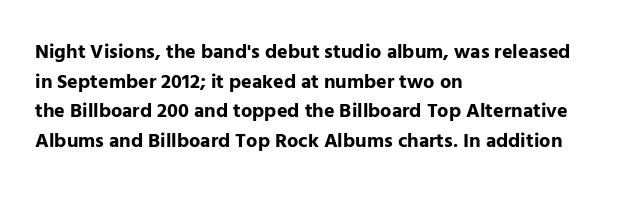
{"italic": "no", "bold": "yes", "underline": "no", "align": "left", "line_spacing": "normal", "line_spacing_ratio": 1.48, "letter_spacing": "normal", "letter_spacing_em": 0.0, "glyph_px": 20}
